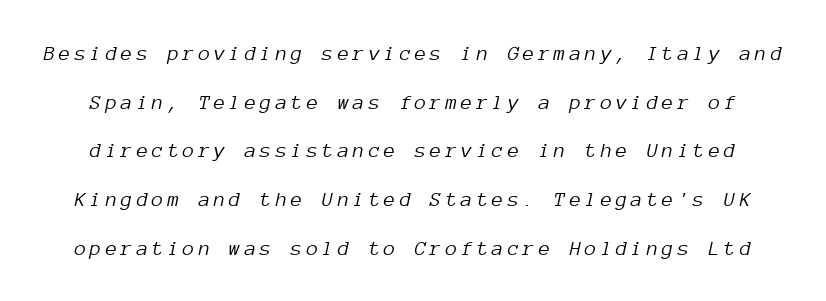
The space between consecutive lines is lavish. Decoration check: the copy has no underline. Emphasis-style slanted type is in use. Is the stroke heavy? The answer is a plain regular-or-lighter.
